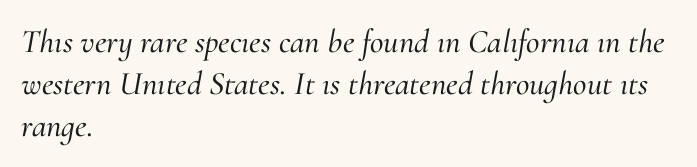
Q: Is the text italic (slanted)? A: Yes, it leans right by about 10 degrees.
Q: Is the typeface a serif or a sans-serif typeface? A: Serif.
Q: Is the text underlined? A: No.
Q: How is the paragraph aligned? A: Left-aligned.
Q: Is the spacing between letters normal or unusually wide? A: Normal.
Q: Is the spacing between lines tight, normal or loose? A: Normal.
Q: Width (condensed, normal, or wide)? A: Normal.
Q: Stroke contrast? A: Medium.
Q: x-height? A: Small.
Q: Monospaced? A: No.
